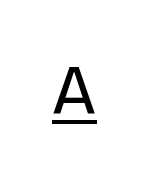
This is not heavy type; no bold has been used. Every stem runs plumb, perpendicular to the baseline. Does the type have serifs? No, each stem ends abruptly. Spacing verdict: proportional, widths tailored to each character. Caption: lettering with a line underneath.
